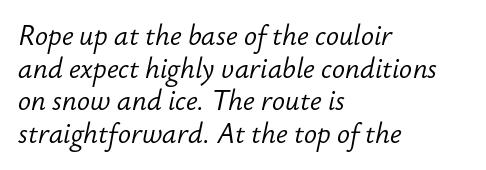
Posture: slanted. Compared with a typical body face, this is equally light or lighter still. Words appear dense and cohesive because spacing is normal. These lines are set flush left with a ragged right edge. Decoration check: the copy has no underline.
